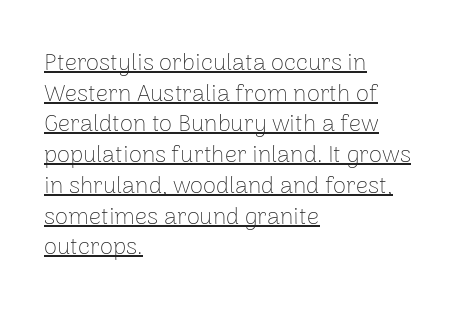
{"italic": "no", "bold": "no", "underline": "yes", "align": "left", "line_spacing": "normal", "line_spacing_ratio": 1.28, "letter_spacing": "normal", "letter_spacing_em": 0.0, "glyph_px": 24}
